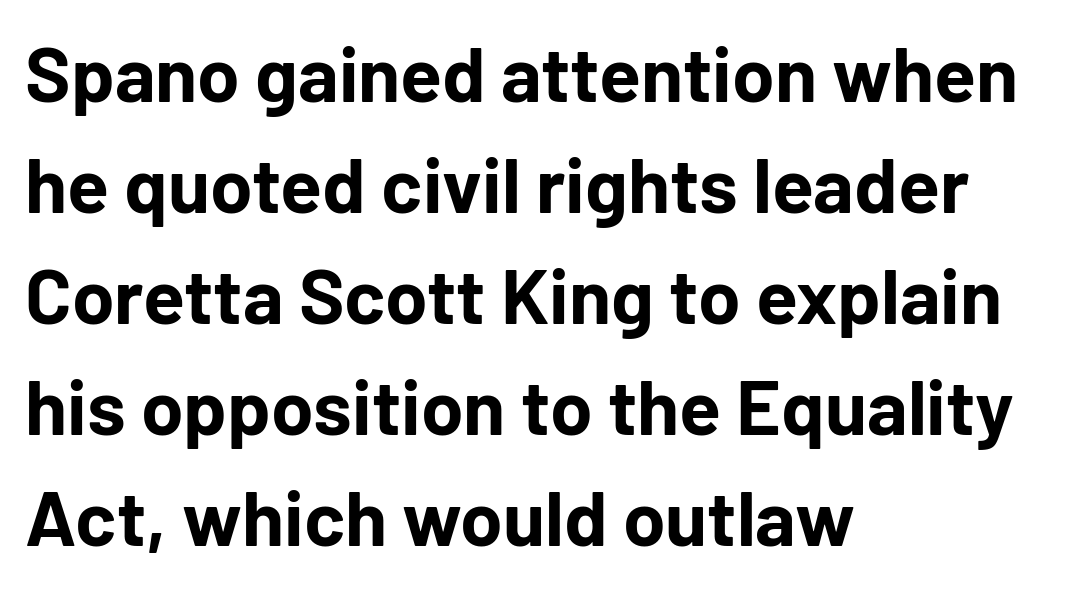
{"serif": "no", "italic": "no", "bold": "yes", "weight": "bold", "width": "normal", "stroke_contrast": "low", "x_height": "medium", "monospaced": "no", "underline": "no", "align": "left", "line_spacing": "normal", "line_spacing_ratio": 1.44, "letter_spacing": "normal", "letter_spacing_em": 0.0, "glyph_px": 77}
